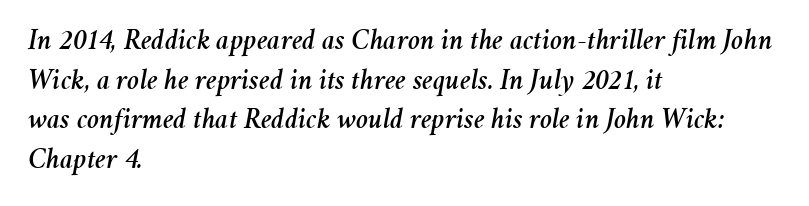
The image shows 29 px text type, italic (leaning right); set left-aligned, normal line spacing (1.37x), normal letter spacing, not underlined; medium stroke contrast and a medium x-height.
